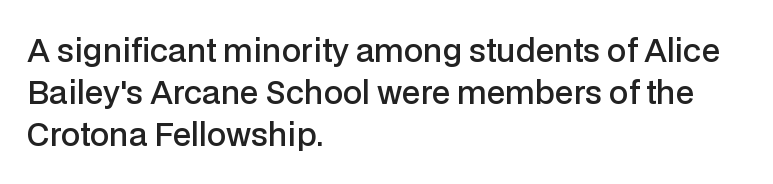
The image shows 31 px semibold sans-serif type, upright; set left-aligned, normal line spacing (1.36x), normal letter spacing, not underlined; low stroke contrast and a medium x-height.
